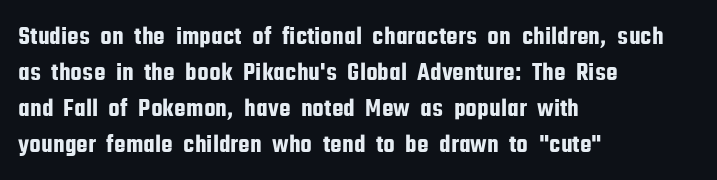
{"italic": "no", "underline": "no", "align": "left", "line_spacing": "normal", "line_spacing_ratio": 1.39, "letter_spacing": "normal", "letter_spacing_em": 0.0, "glyph_px": 26}
